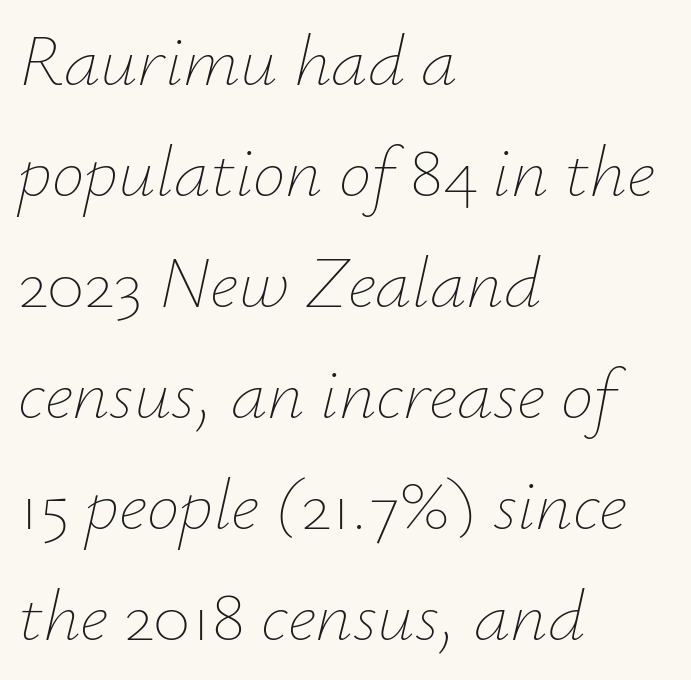
Does extra space separate the letters? No, they use regular spacing. Is this a heavy cut? Hardly; it is regular or lighter. Caption: multi-line text, flush left, ragged right. Anything drawn beneath the words? Only blank space. Evenly set lines give the paragraph a standard silhouette.
